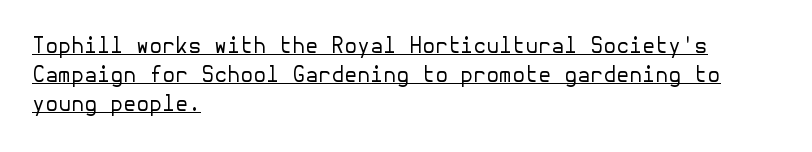
{"italic": "no", "bold": "no", "underline": "yes", "align": "left", "line_spacing": "normal", "line_spacing_ratio": 1.38, "letter_spacing": "normal", "letter_spacing_em": 0.0, "glyph_px": 21}
